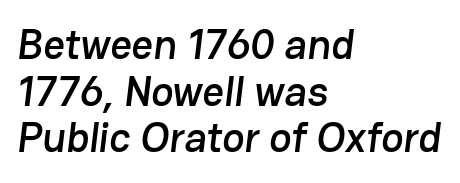
{"serif": "no", "width": "normal", "stroke_contrast": "low", "x_height": "medium", "monospaced": "no", "underline": "no", "align": "left", "line_spacing": "tight", "line_spacing_ratio": 1.11, "letter_spacing": "normal", "letter_spacing_em": 0.0, "glyph_px": 42}
